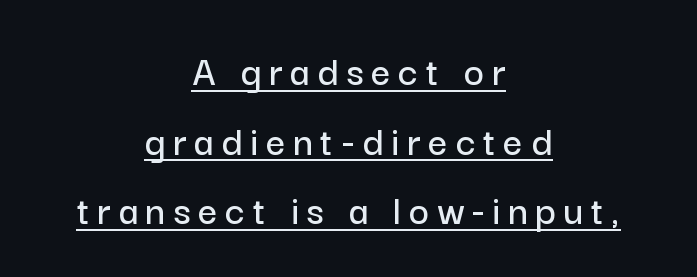
The image shows 43 px sans-serif type, upright; set centered, normal line spacing (1.62x), underlined; low stroke contrast and a medium x-height.
